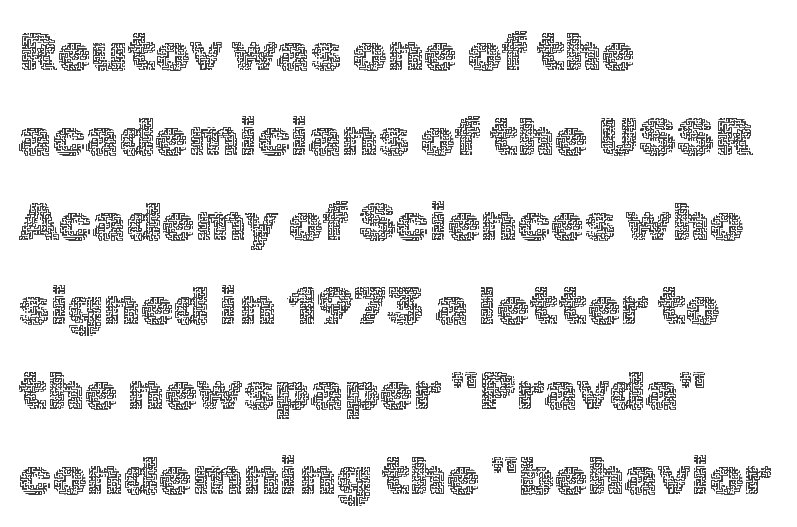
Q: Is the text bold? A: No.
Q: Is the text italic (slanted)? A: No, it is upright.
Q: Is the text underlined? A: No.
Q: How is the paragraph aligned? A: Left-aligned.
Q: Is the spacing between letters normal or unusually wide? A: Normal.
Q: Is the spacing between lines tight, normal or loose? A: Normal.
Q: Width (condensed, normal, or wide)? A: Normal.
Q: x-height? A: Medium.
Q: Monospaced? A: No.
